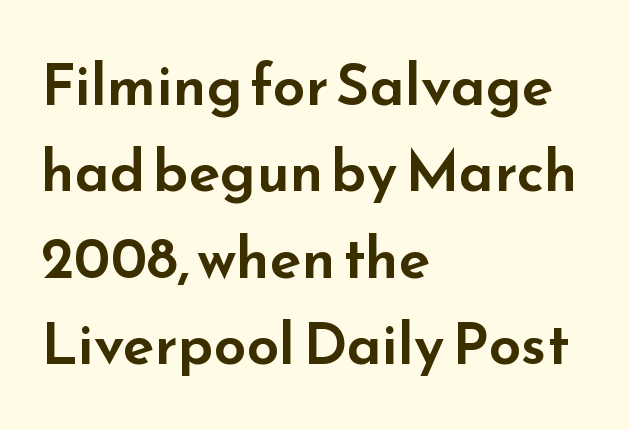
{"serif": "no", "italic": "no", "width": "wide", "stroke_contrast": "low", "x_height": "small", "monospaced": "no", "underline": "no", "align": "left", "line_spacing": "normal", "line_spacing_ratio": 1.49, "letter_spacing": "normal", "letter_spacing_em": 0.0, "glyph_px": 58}
